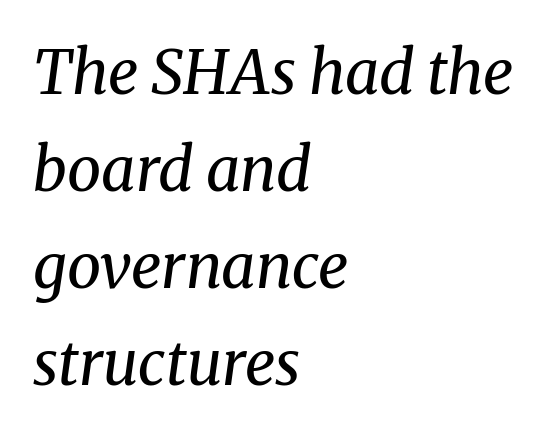
{"serif": "yes", "italic": "yes", "lean": "right", "slant_degrees": 8, "bold": "no", "weight": "regular", "width": "normal", "stroke_contrast": "medium", "x_height": "medium", "monospaced": "no", "underline": "no", "align": "left", "line_spacing": "normal", "line_spacing_ratio": 1.59, "letter_spacing": "normal", "letter_spacing_em": 0.0, "glyph_px": 61}
